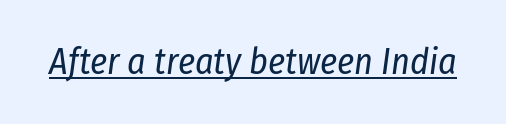
The rendered words wear a rule along their underside. The axis of the letterforms is tilted away from vertical. Weight class: somewhere from thin through regular. The letterforms sit shoulder to shoulder at normal distance. Character widths vary here, with narrow letters taking less room than wide ones.
